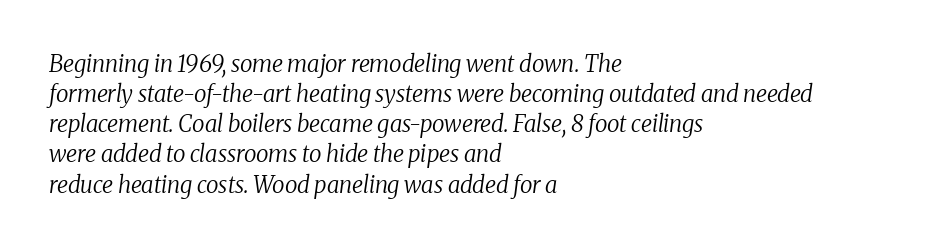
{"italic": "yes", "lean": "right", "slant_degrees": 8, "bold": "no", "underline": "no", "align": "left", "line_spacing": "normal", "line_spacing_ratio": 1.31, "letter_spacing": "normal", "letter_spacing_em": 0.0, "glyph_px": 23}
